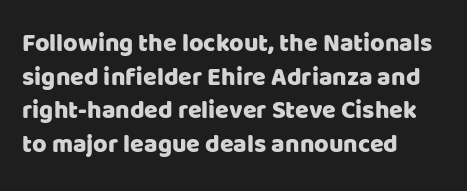
The image shows 25 px text type, upright; set left-aligned, normal line spacing (1.35x), normal letter spacing, not underlined.
